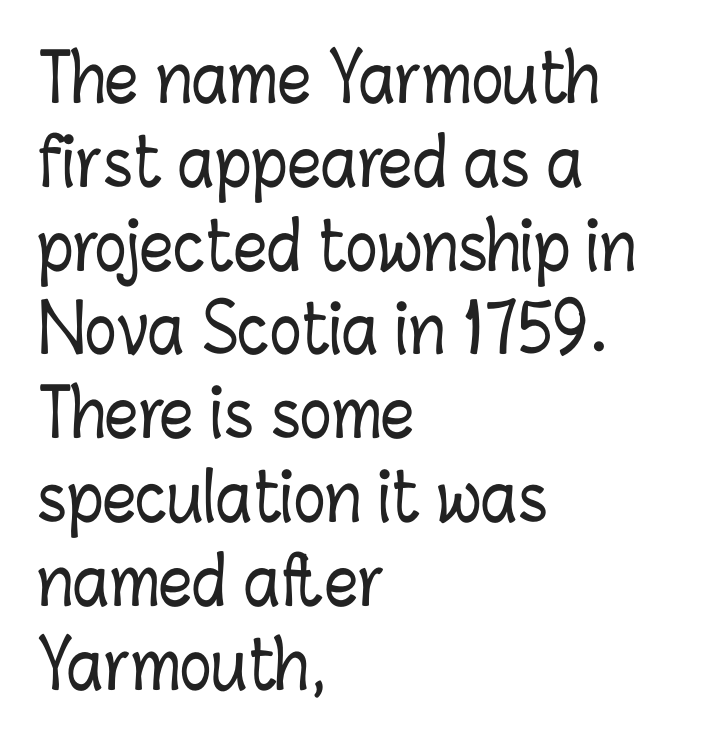
The image shows 66 px condensed type, upright; set left-aligned, normal line spacing (1.27x), normal letter spacing, not underlined; low stroke contrast and a medium x-height.
